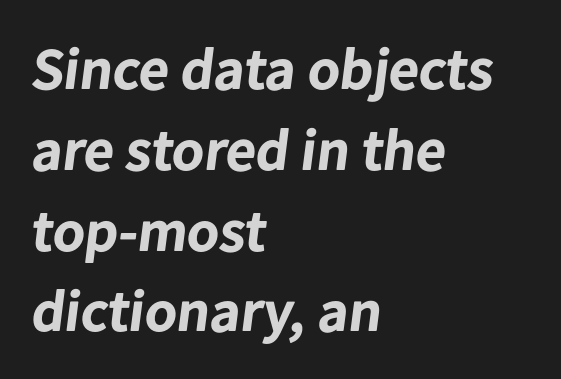
{"serif": "no", "bold": "yes", "weight": "bold", "width": "normal", "stroke_contrast": "low", "x_height": "medium", "monospaced": "no", "underline": "no", "align": "left", "line_spacing": "normal", "line_spacing_ratio": 1.37, "letter_spacing": "normal", "letter_spacing_em": 0.0, "glyph_px": 59}
